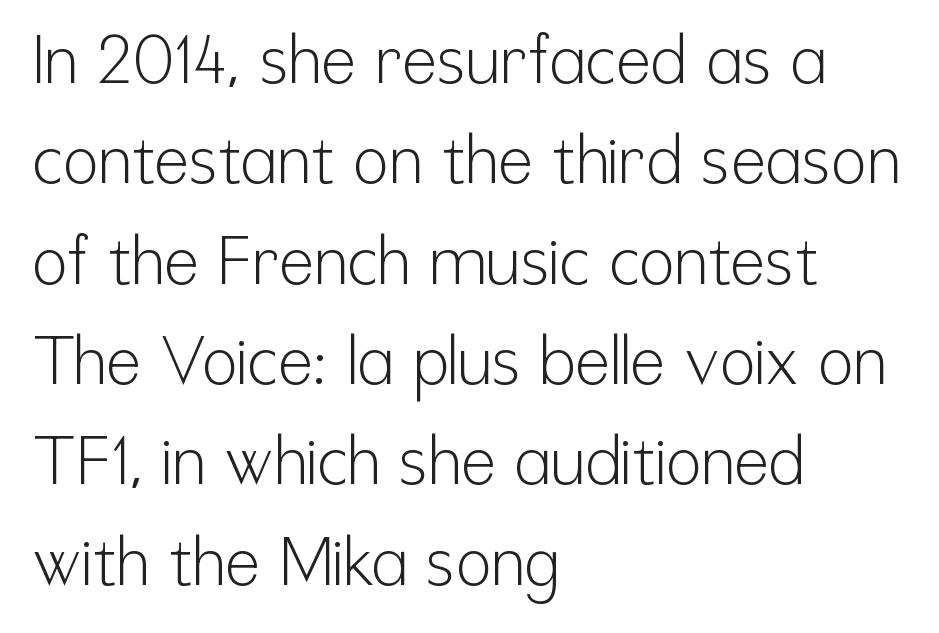
{"serif": "no", "italic": "no", "bold": "no", "weight": "light", "width": "condensed", "stroke_contrast": "low", "x_height": "medium", "monospaced": "no", "underline": "no", "align": "left", "line_spacing": "normal", "line_spacing_ratio": 1.52, "letter_spacing": "normal", "letter_spacing_em": 0.0, "glyph_px": 66}
